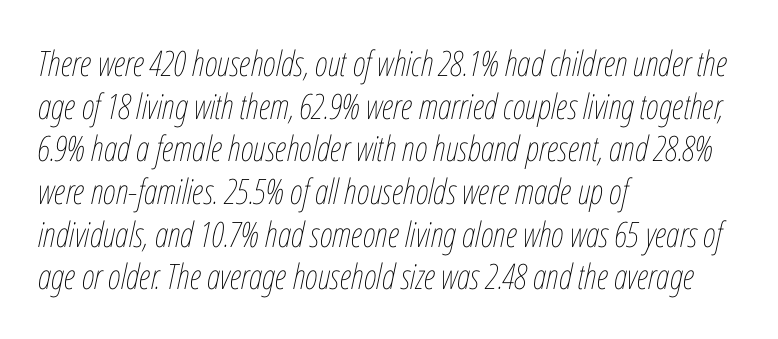
Q: Is the text bold? A: No.
Q: Is the text italic (slanted)? A: Yes, it leans right by about 12 degrees.
Q: Is the text underlined? A: No.
Q: How is the paragraph aligned? A: Left-aligned.
Q: Is the spacing between letters normal or unusually wide? A: Normal.
Q: Width (condensed, normal, or wide)? A: Condensed.
Q: Stroke contrast? A: Low.
Q: x-height? A: Medium.
Q: Monospaced? A: No.
